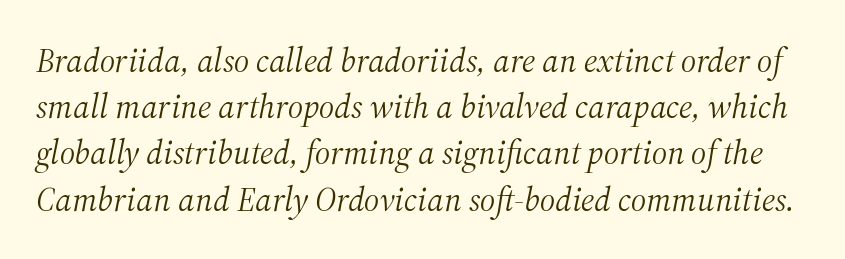
{"serif": "yes", "italic": "yes", "lean": "right", "slant_degrees": 12, "bold": "no", "weight": "light", "width": "normal", "stroke_contrast": "medium", "x_height": "medium", "monospaced": "no", "underline": "no", "line_spacing": "normal", "line_spacing_ratio": 1.36, "letter_spacing": "normal", "letter_spacing_em": 0.0, "glyph_px": 34}
